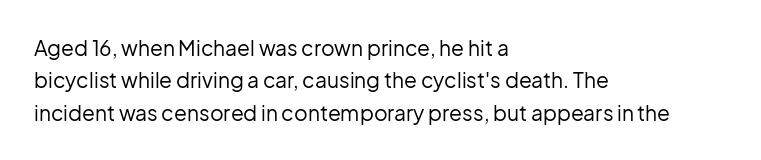
Words float on clear page, feet unadorned. Letters have the restrained weight of plain body copy at most. Horizontal alignment here is leftward, the default for most running prose. Whoever set this chose a conventional vertical rhythm. This sample uses an upright cut, with every glyph sitting square on the baseline.
